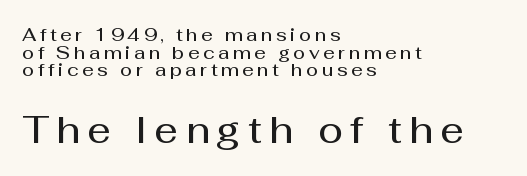
Q: Is the text bold? A: Semi-bold.
Q: Is the text italic (slanted)? A: No, it is upright.
Q: Is the typeface a serif or a sans-serif typeface? A: Sans-serif.
Q: Is the text underlined? A: No.
Q: How is the paragraph aligned? A: Left-aligned.
Q: Is the spacing between letters normal or unusually wide? A: Unusually wide.
Q: Is the spacing between lines tight, normal or loose? A: Tight.
Q: Which block of text is set in a larger size, the first (top) or the second (bottom)? A: The second (bottom) one.
Q: Width (condensed, normal, or wide)? A: Normal.
Q: Stroke contrast? A: Medium.
Q: x-height? A: Medium.
Q: Monospaced? A: No.
